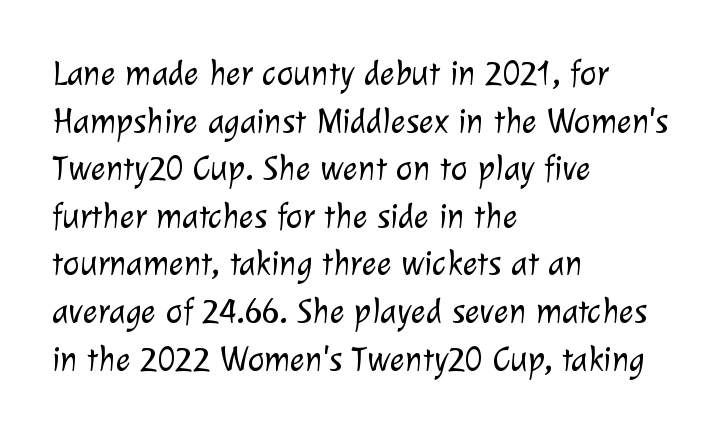
Decoration check: the copy has no underline. You could call the tracking neutral — neither tight nor loose. The face looks like a standard text weight, possibly lighter. The face used here is proportionally spaced, like ordinary book or web type.
